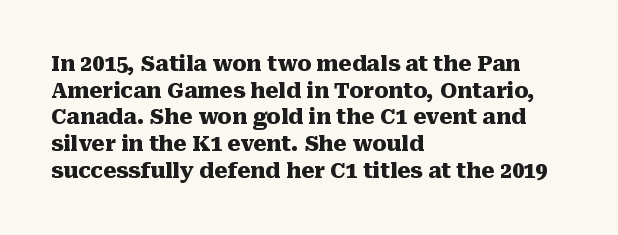
The image shows 21 px bold type, upright; set left-aligned, normal line spacing (1.27x), normal letter spacing, not underlined.
